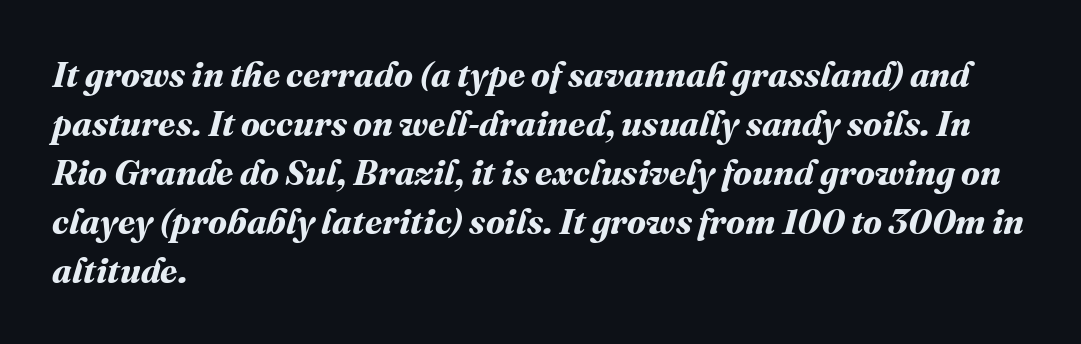
{"bold": "yes", "weight": "bold", "width": "normal", "stroke_contrast": "medium", "x_height": "medium", "monospaced": "no", "underline": "no", "align": "left", "line_spacing": "normal", "line_spacing_ratio": 1.4, "letter_spacing": "normal", "letter_spacing_em": 0.0, "glyph_px": 35}
